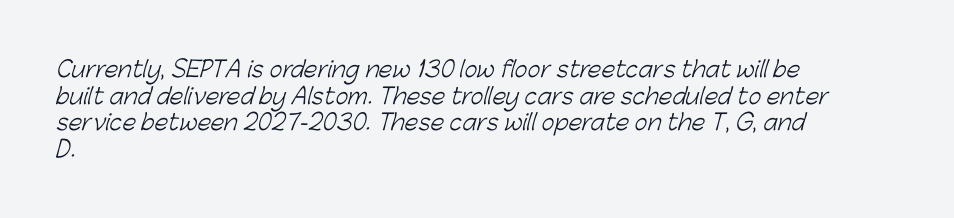
Q: Is the text bold? A: No.
Q: Is the text underlined? A: No.
Q: How is the paragraph aligned? A: Left-aligned.
Q: Is the spacing between letters normal or unusually wide? A: Normal.
